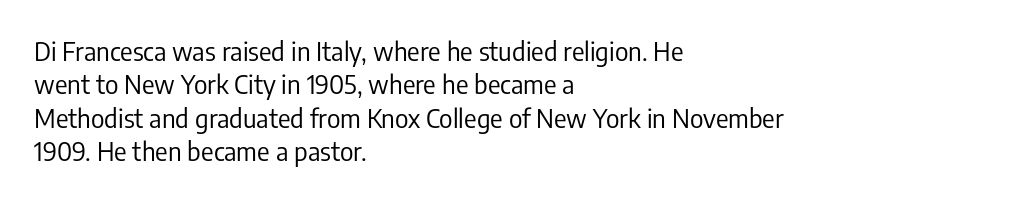
Q: Is the text bold? A: No.
Q: Is the text italic (slanted)? A: No, it is upright.
Q: Is the text underlined? A: No.
Q: How is the paragraph aligned? A: Left-aligned.
Q: Is the spacing between letters normal or unusually wide? A: Normal.
Q: Is the spacing between lines tight, normal or loose? A: Normal.
